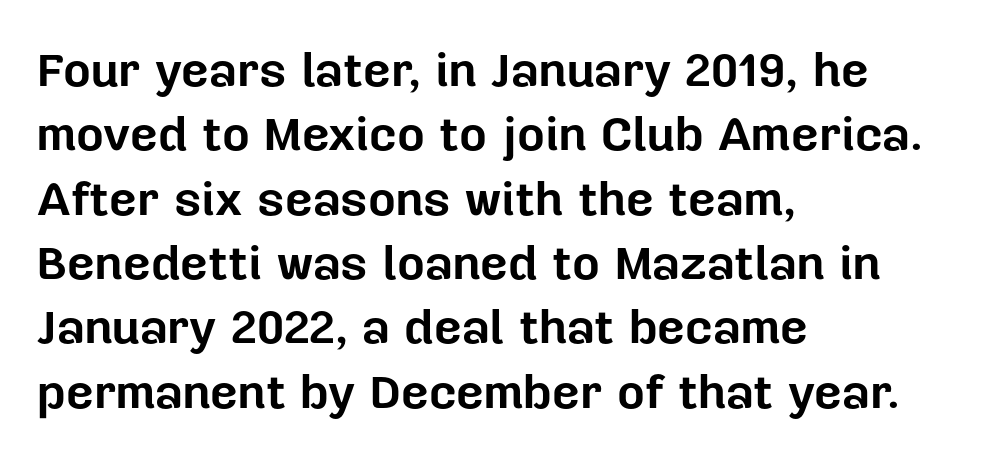
{"serif": "no", "italic": "no", "bold": "yes", "weight": "bold", "width": "normal", "stroke_contrast": "low", "x_height": "medium", "monospaced": "no", "underline": "no", "align": "left", "line_spacing": "normal", "line_spacing_ratio": 1.34, "letter_spacing": "normal", "letter_spacing_em": 0.0, "glyph_px": 48}
